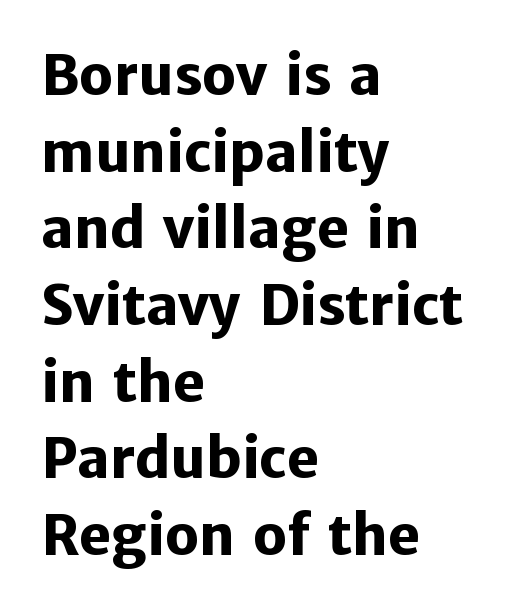
The image shows 54 px heavy sans-serif type, upright; set left-aligned, normal line spacing (1.42x), normal letter spacing, not underlined; low stroke contrast and a medium x-height.
